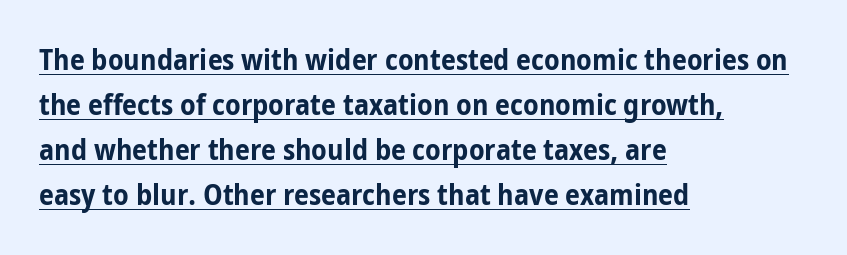
A student would call this left alignment; a typographer would say flush left, rag right. In terms of leading, this rendering sits right in the middle. The letters advance in unequal steps, a hallmark of proportional type. Set as a true bold cut, around the 700 mark.
